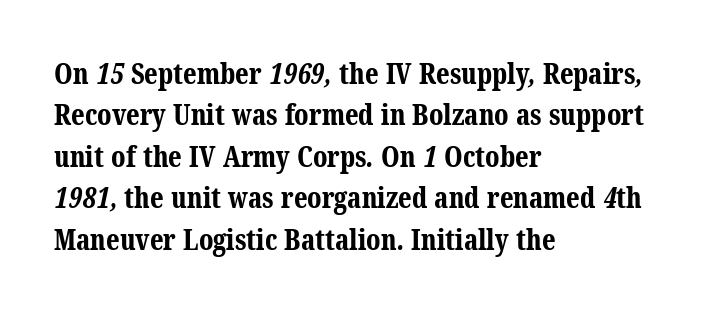
{"serif": "yes", "bold": "yes", "weight": "bold", "width": "normal", "stroke_contrast": "medium", "x_height": "medium", "monospaced": "no", "underline": "no", "align": "left", "line_spacing": "normal", "line_spacing_ratio": 1.48, "letter_spacing": "normal", "letter_spacing_em": 0.0, "glyph_px": 28}
